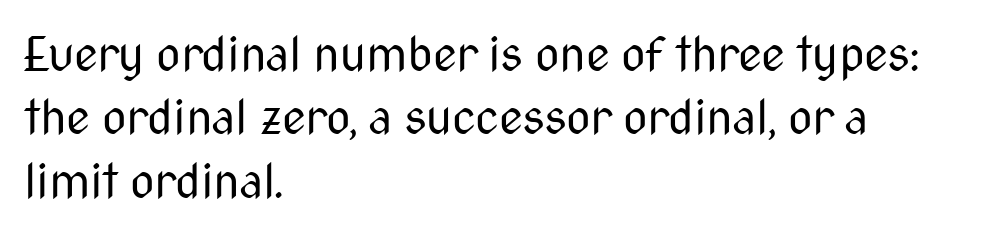
Q: Is the text bold? A: No.
Q: Is the text italic (slanted)? A: No, it is upright.
Q: Is the typeface a serif or a sans-serif typeface? A: Sans-serif.
Q: Is the text underlined? A: No.
Q: How is the paragraph aligned? A: Left-aligned.
Q: Is the spacing between letters normal or unusually wide? A: Normal.
Q: Is the spacing between lines tight, normal or loose? A: Normal.
Q: Width (condensed, normal, or wide)? A: Condensed.
Q: Stroke contrast? A: Medium.
Q: x-height? A: Medium.
Q: Monospaced? A: No.
